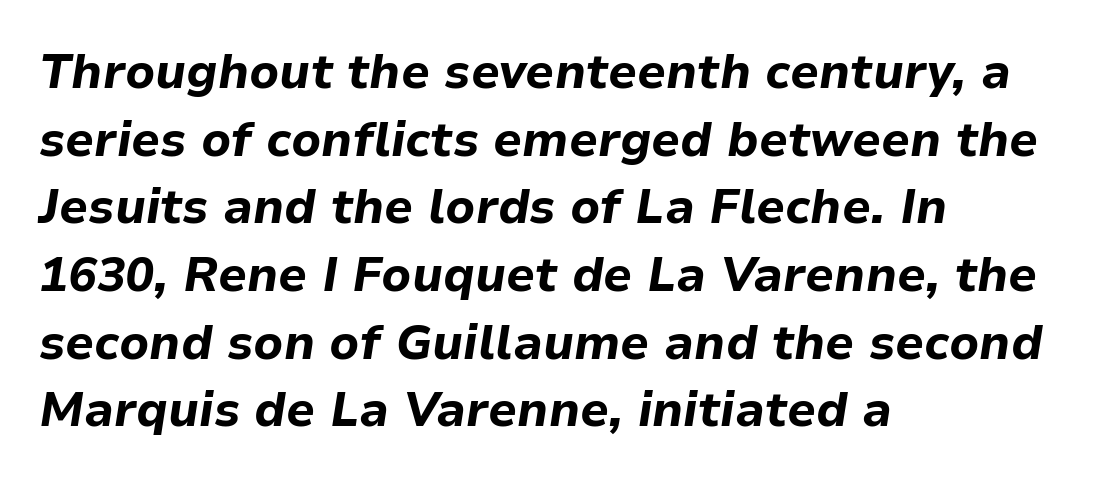
The typography opts for an oblique posture over an upright one. Notice how descenders clear the ascenders below comfortably — that's standard leading. The rendering uses a bold face; every stroke is thick and dark. A clean baseline with only descenders dipping below it. You could not count columns in this text — the font is proportionally spaced.
